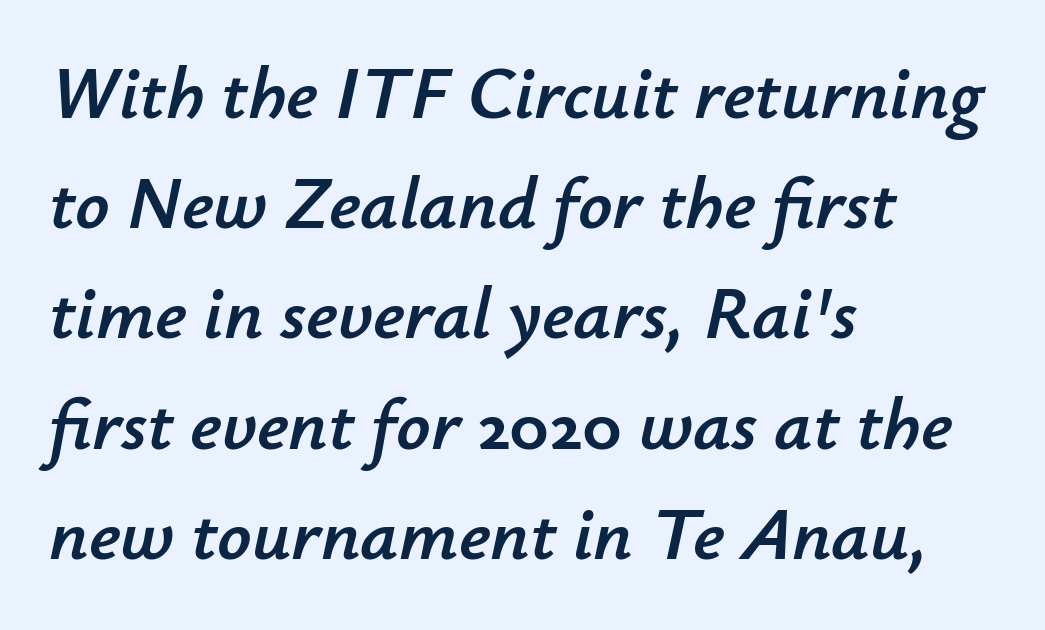
Q: Is the text italic (slanted)? A: Yes, it leans right by about 12 degrees.
Q: Is the text underlined? A: No.
Q: How is the paragraph aligned? A: Left-aligned.
Q: Is the spacing between letters normal or unusually wide? A: Normal.
Q: Is the spacing between lines tight, normal or loose? A: Normal.
Q: Width (condensed, normal, or wide)? A: Normal.
Q: Stroke contrast? A: Low.
Q: x-height? A: Small.
Q: Monospaced? A: No.
